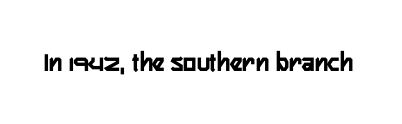
{"serif": "no", "italic": "no", "width": "condensed", "stroke_contrast": "low", "x_height": "medium", "monospaced": "no", "underline": "no", "letter_spacing": "normal", "letter_spacing_em": 0.0, "glyph_px": 28}
